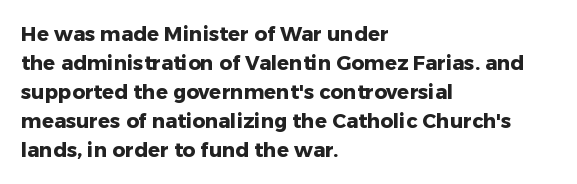
The image shows 20 px bold type, upright; set left-aligned, normal line spacing (1.45x), normal letter spacing, not underlined.
